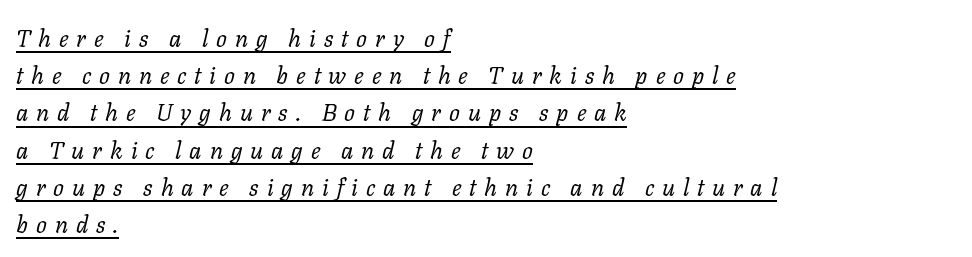
The lines are quadded left. Between one letter and the next there's a generous, obvious gap. Characters are canted at an angle relative to the baseline's perpendicular. Letters have the restrained weight of plain body copy at most. The block of text has a typical density, with ordinary space between rows.
